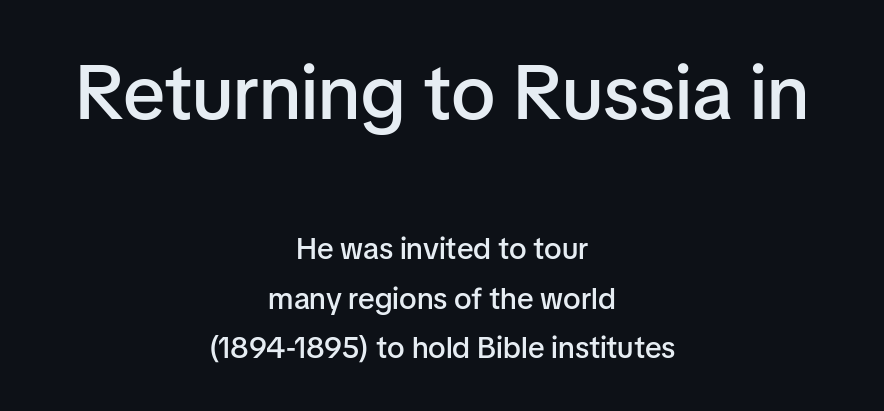
Q: Is the text bold? A: Semi-bold.
Q: Is the text italic (slanted)? A: No, it is upright.
Q: Is the typeface a serif or a sans-serif typeface? A: Sans-serif.
Q: Is the text underlined? A: No.
Q: How is the paragraph aligned? A: Centered.
Q: Is the spacing between letters normal or unusually wide? A: Normal.
Q: Is the spacing between lines tight, normal or loose? A: Normal.
Q: Which block of text is set in a larger size, the first (top) or the second (bottom)? A: The first (top) one.
Q: Width (condensed, normal, or wide)? A: Normal.
Q: Stroke contrast? A: Low.
Q: x-height? A: Medium.
Q: Monospaced? A: No.
